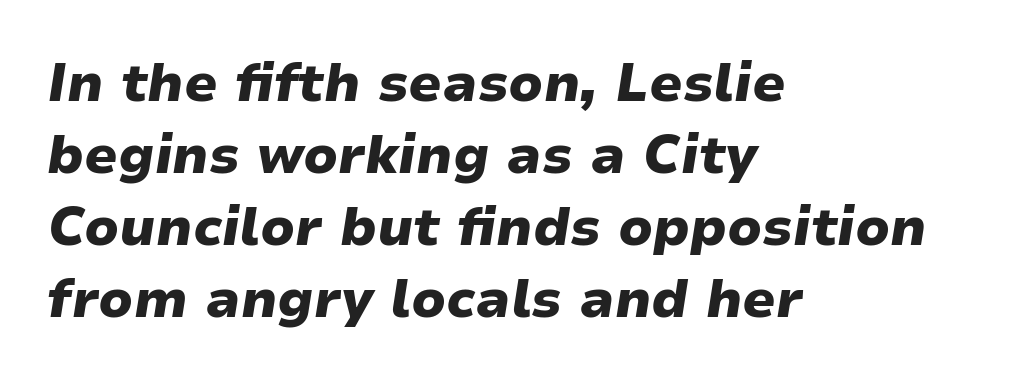
The image shows 53 px heavy, wide type, italic (leaning right); set left-aligned, normal line spacing (1.36x), normal letter spacing, not underlined; low stroke contrast and a medium x-height.
